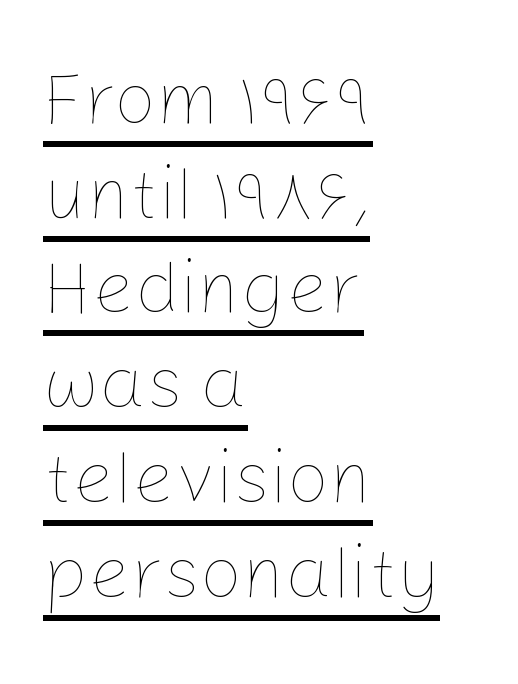
The image shows 74 px thin type, upright; set left-aligned, normal line spacing (1.28x), normal letter spacing, underlined; low stroke contrast and a medium x-height.
